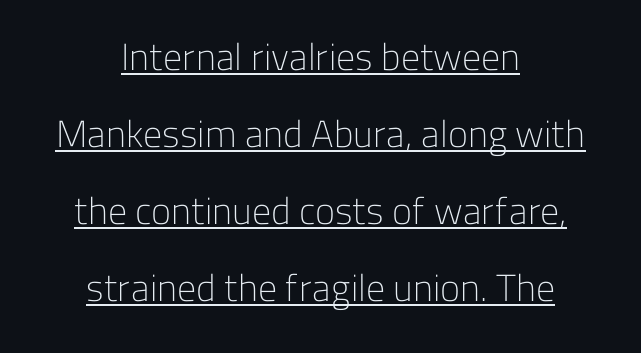
Q: Is the text bold? A: No.
Q: Is the text italic (slanted)? A: No, it is upright.
Q: Is the typeface a serif or a sans-serif typeface? A: Sans-serif.
Q: Is the text underlined? A: Yes.
Q: How is the paragraph aligned? A: Centered.
Q: Is the spacing between letters normal or unusually wide? A: Normal.
Q: Is the spacing between lines tight, normal or loose? A: Loose.
Q: Width (condensed, normal, or wide)? A: Normal.
Q: Stroke contrast? A: Low.
Q: x-height? A: Medium.
Q: Monospaced? A: No.
